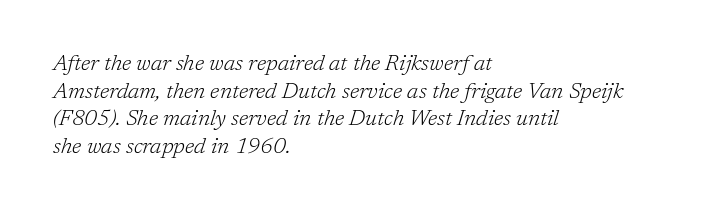
{"italic": "yes", "lean": "right", "slant_degrees": 17, "bold": "no", "underline": "no", "align": "left", "line_spacing": "normal", "line_spacing_ratio": 1.26, "letter_spacing": "normal", "letter_spacing_em": 0.0, "glyph_px": 22}
